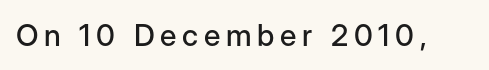
The designer went with a sans here, leaving each stem footless. A clean baseline with only descenders dipping below it. Does the lettering tilt? It doesn't — this is upright. Note the varied advance widths — an 'i' is clearly narrower than an 'm'.
